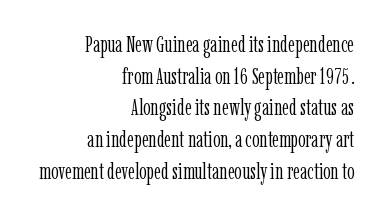
Q: Is the text bold? A: No.
Q: Is the text italic (slanted)? A: No, it is upright.
Q: Is the text underlined? A: No.
Q: How is the paragraph aligned? A: Right-aligned.
Q: Is the spacing between letters normal or unusually wide? A: Normal.
Q: Is the spacing between lines tight, normal or loose? A: Normal.
